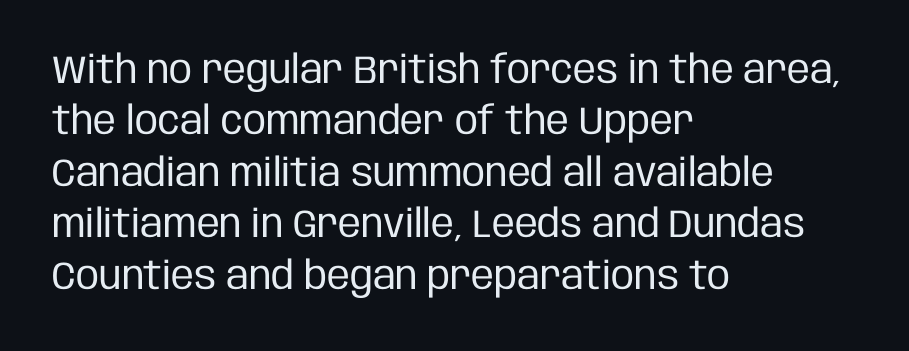
Q: Is the text bold? A: No.
Q: Is the text italic (slanted)? A: No, it is upright.
Q: Is the typeface a serif or a sans-serif typeface? A: Sans-serif.
Q: Is the text underlined? A: No.
Q: How is the paragraph aligned? A: Left-aligned.
Q: Is the spacing between letters normal or unusually wide? A: Normal.
Q: Is the spacing between lines tight, normal or loose? A: Normal.
Q: Width (condensed, normal, or wide)? A: Condensed.
Q: Stroke contrast? A: Low.
Q: x-height? A: Large.
Q: Monospaced? A: No.
